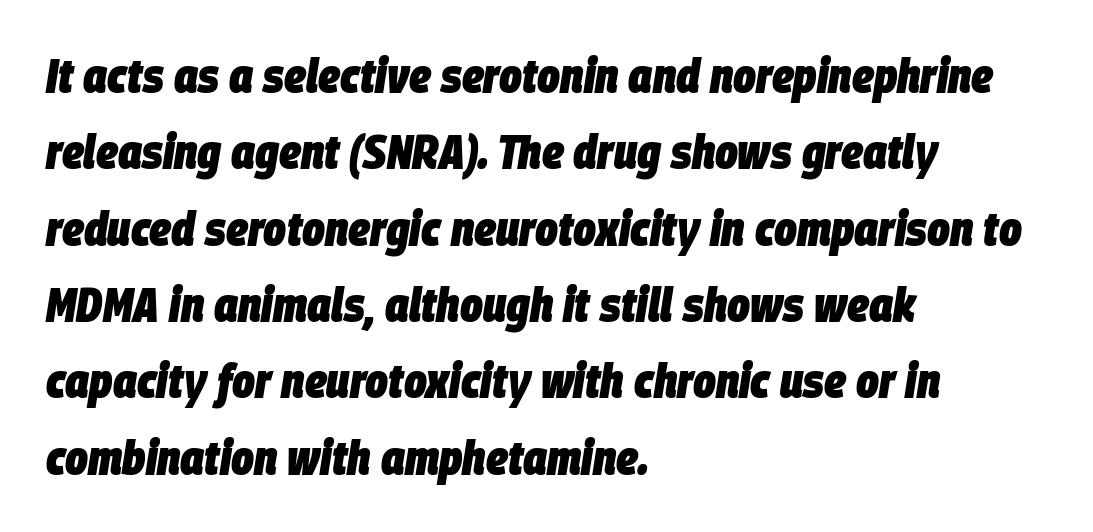
{"italic": "yes", "lean": "right", "slant_degrees": 9, "bold": "yes", "weight": "heavy", "width": "condensed", "stroke_contrast": "low", "x_height": "large", "monospaced": "no", "underline": "no", "align": "left", "line_spacing": "normal", "line_spacing_ratio": 1.59, "letter_spacing": "normal", "letter_spacing_em": 0.0, "glyph_px": 48}
